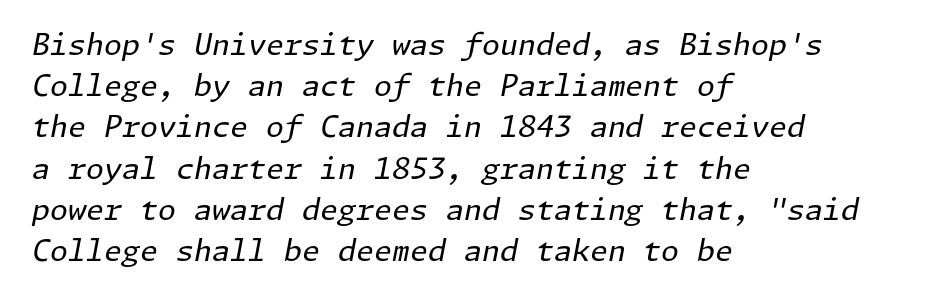
The image shows 29 px regular-weight type, italic (leaning right); set left-aligned, normal line spacing (1.42x), normal letter spacing, not underlined; low stroke contrast and a medium x-height.
